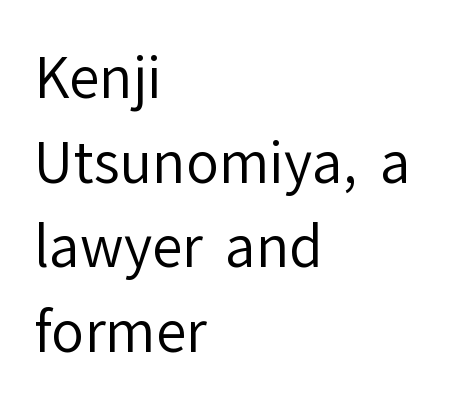
{"serif": "no", "italic": "no", "bold": "no", "weight": "regular", "width": "normal", "stroke_contrast": "low", "x_height": "medium", "monospaced": "no", "underline": "no", "align": "left", "line_spacing": "normal", "line_spacing_ratio": 1.54, "letter_spacing": "normal", "letter_spacing_em": 0.0, "glyph_px": 55}
